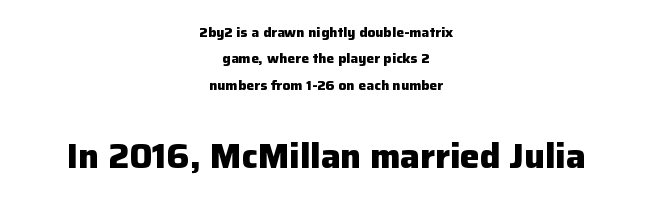
The image shows 35 px heavy sans-serif type, upright; set centered, line spacing 1.89x, normal letter spacing, not underlined; the second (bottom) block is 2.5x larger; low stroke contrast and a medium x-height.
